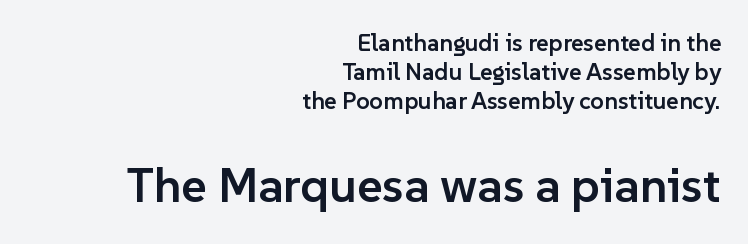
The image shows 49 px semibold sans-serif type, upright; set right-aligned, line spacing 1.21x, normal letter spacing, not underlined; the second (bottom) block is 2.04x larger; low stroke contrast and a medium x-height.
